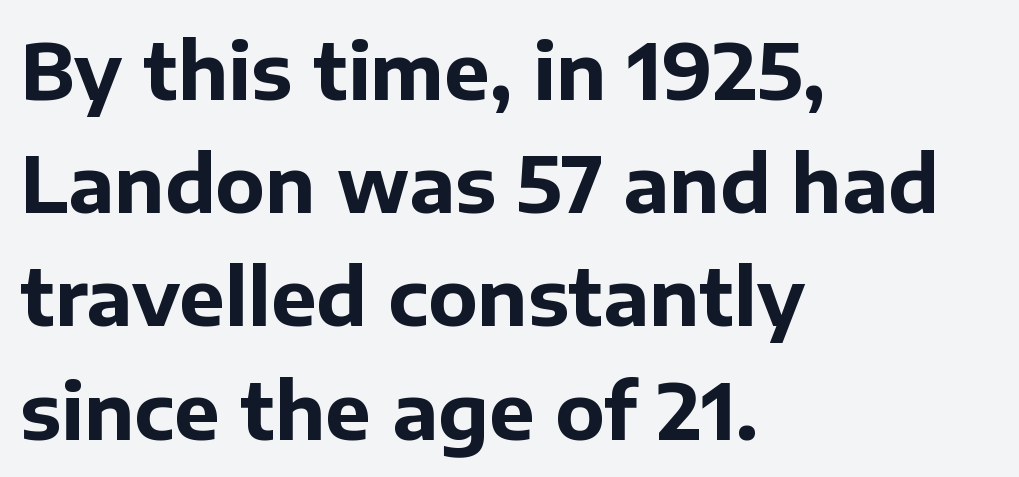
The image shows 77 px bold sans-serif type, upright; set left-aligned, normal line spacing (1.47x), normal letter spacing, not underlined; low stroke contrast and a medium x-height.
